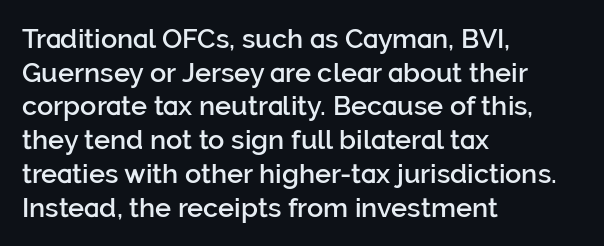
Q: Is the text bold? A: Semi-bold.
Q: Is the text italic (slanted)? A: No, it is upright.
Q: Is the text underlined? A: No.
Q: How is the paragraph aligned? A: Left-aligned.
Q: Is the spacing between letters normal or unusually wide? A: Normal.
Q: Is the spacing between lines tight, normal or loose? A: Normal.
